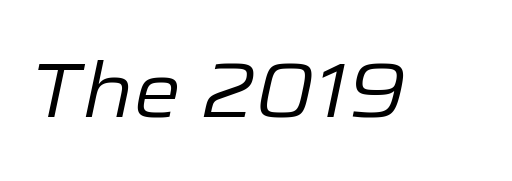
The font's italic variant was chosen for this text. Letters have the restrained weight of plain body copy at most. Note the varied advance widths — an 'i' is clearly narrower than an 'm'. The space directly below the letters is spotless. Standard letterfit; no display-style spreading of the glyphs.
